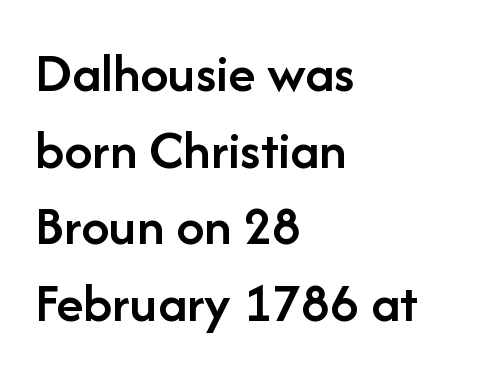
Classification — sans serif. The rendering uses a moderate line-height, typical for paragraphs. The characters look somewhat weighty, a semibold short of true bold. Compared with a centered layout, this one pins lines to the left instead. Rendered with straight, roman letterforms.
